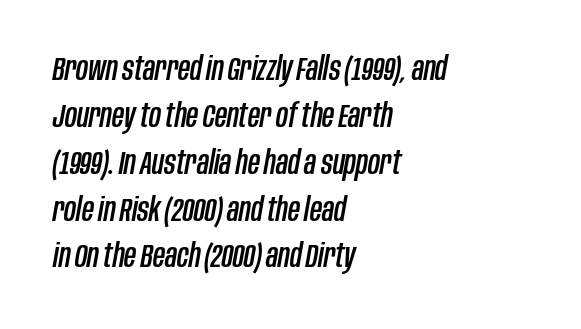
The image shows 33 px condensed type, italic (leaning right); set left-aligned, normal line spacing (1.42x), normal letter spacing, not underlined; low stroke contrast and a large x-height.
